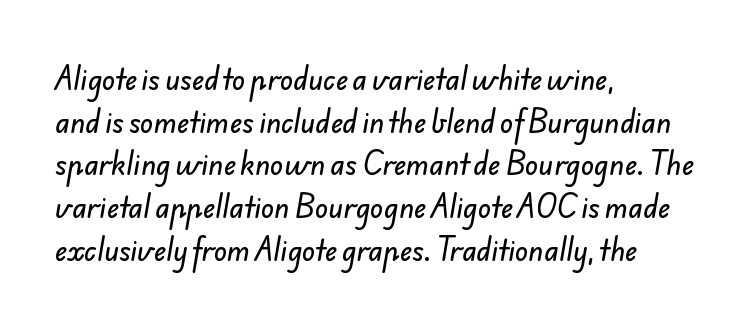
The image shows 27 px text type; set left-aligned, normal line spacing (1.58x), normal letter spacing, not underlined.
